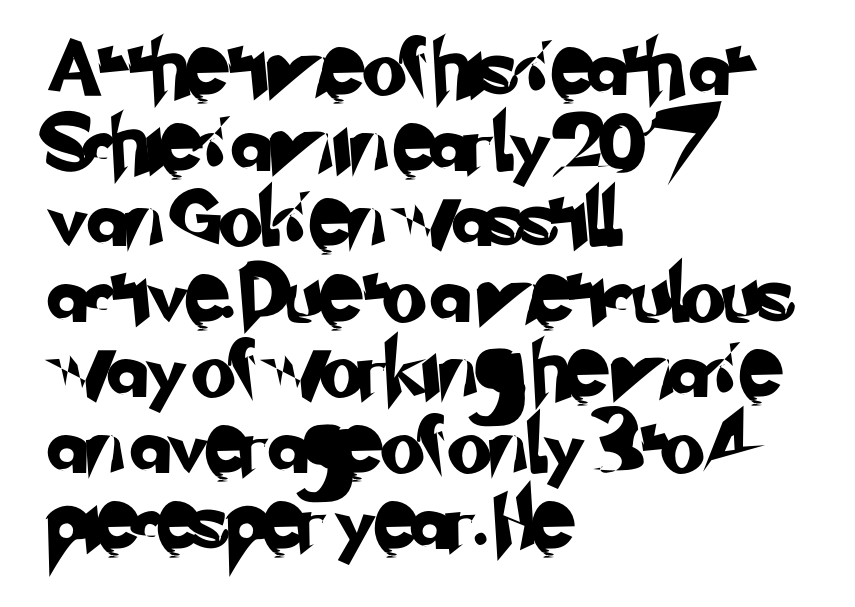
The image shows 56 px sans-serif type; set left-aligned, normal line spacing (1.35x), normal letter spacing, not underlined; low stroke contrast and a small x-height.
